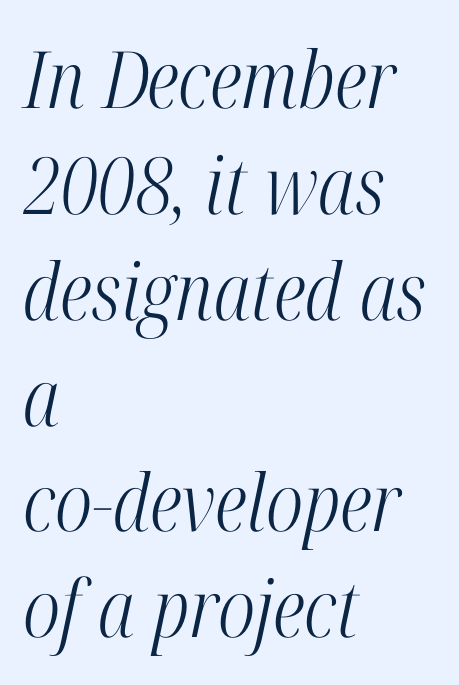
Q: Is the text bold? A: No.
Q: Is the text italic (slanted)? A: Yes, it leans right by about 12 degrees.
Q: Is the typeface a serif or a sans-serif typeface? A: Serif.
Q: Is the text underlined? A: No.
Q: How is the paragraph aligned? A: Left-aligned.
Q: Is the spacing between letters normal or unusually wide? A: Normal.
Q: Is the spacing between lines tight, normal or loose? A: Normal.
Q: Width (condensed, normal, or wide)? A: Condensed.
Q: Stroke contrast? A: High.
Q: x-height? A: Medium.
Q: Monospaced? A: No.
